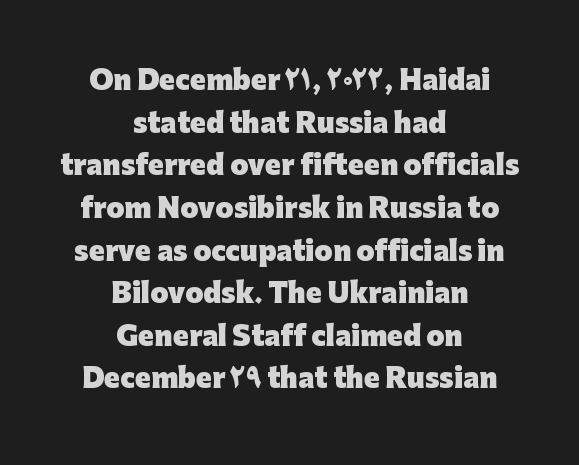
Q: Is the text bold? A: Yes.
Q: Is the text italic (slanted)? A: No, it is upright.
Q: Is the text underlined? A: No.
Q: How is the paragraph aligned? A: Centered.
Q: Is the spacing between letters normal or unusually wide? A: Normal.
Q: Is the spacing between lines tight, normal or loose? A: Normal.
